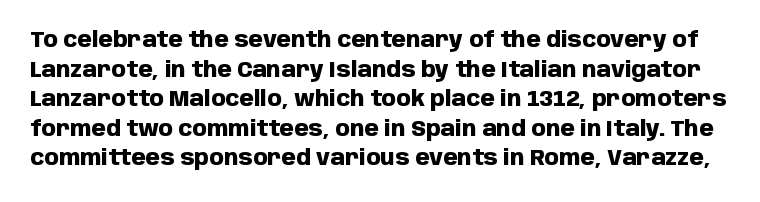
{"italic": "no", "bold": "yes", "underline": "no", "line_spacing": "normal", "line_spacing_ratio": 1.41, "letter_spacing": "normal", "letter_spacing_em": 0.0, "glyph_px": 21}
